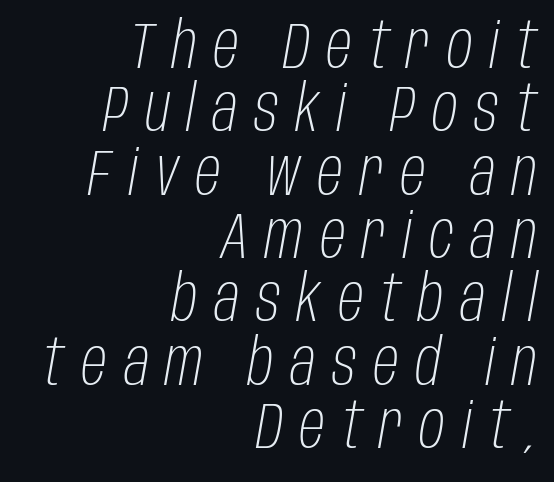
{"italic": "yes", "lean": "right", "slant_degrees": 10, "bold": "no", "weight": "light", "width": "condensed", "stroke_contrast": "low", "x_height": "large", "monospaced": "no", "underline": "no", "align": "right", "line_spacing": "tight", "line_spacing_ratio": 0.99, "letter_spacing": "wide", "letter_spacing_em": 0.26, "glyph_px": 64}
